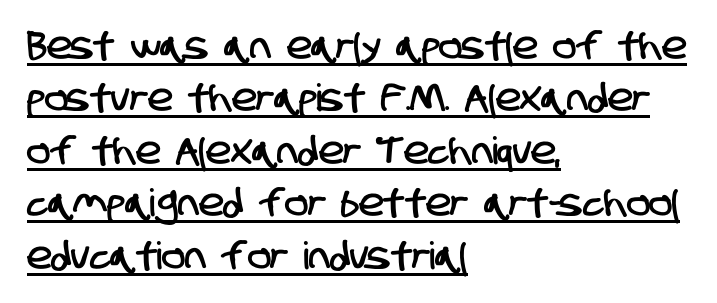
The image shows 38 px condensed sans-serif type; set left-aligned, normal line spacing (1.38x), normal letter spacing, underlined; low stroke contrast and a large x-height.
